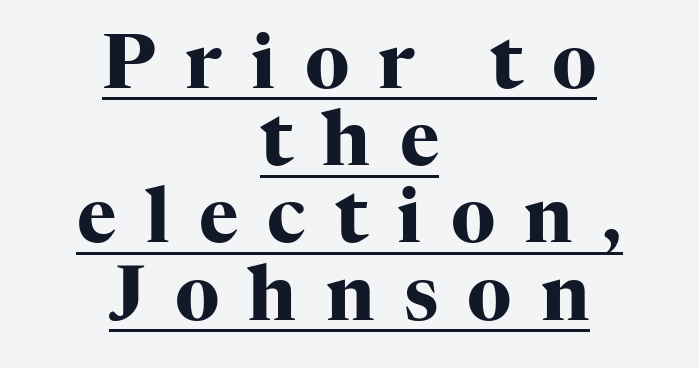
Q: Is the text bold? A: Yes.
Q: Is the text italic (slanted)? A: No, it is upright.
Q: Is the typeface a serif or a sans-serif typeface? A: Serif.
Q: Is the text underlined? A: Yes.
Q: How is the paragraph aligned? A: Centered.
Q: Is the spacing between letters normal or unusually wide? A: Unusually wide.
Q: Is the spacing between lines tight, normal or loose? A: Tight.
Q: Width (condensed, normal, or wide)? A: Normal.
Q: Stroke contrast? A: High.
Q: x-height? A: Medium.
Q: Monospaced? A: No.
